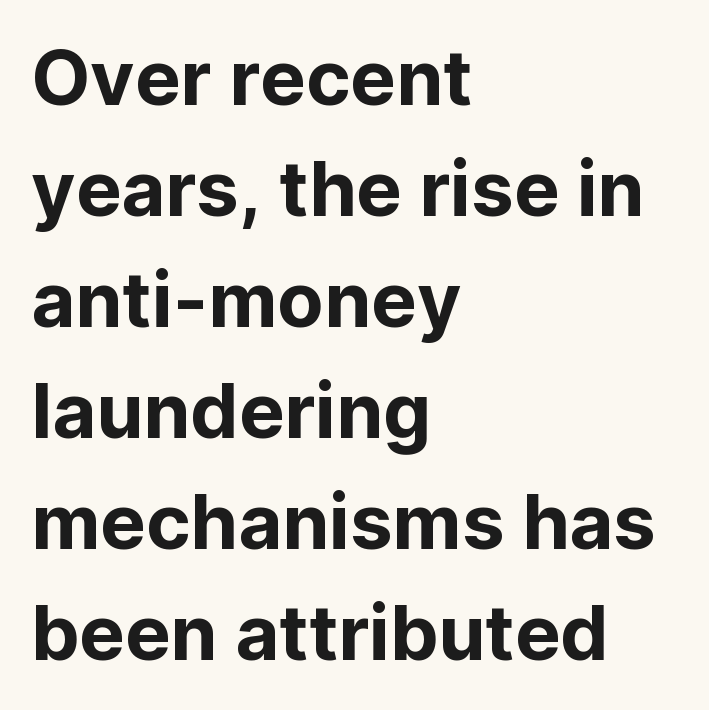
{"serif": "no", "italic": "no", "width": "normal", "stroke_contrast": "low", "x_height": "medium", "monospaced": "no", "underline": "no", "align": "left", "line_spacing": "normal", "line_spacing_ratio": 1.46, "letter_spacing": "normal", "letter_spacing_em": 0.0, "glyph_px": 76}
